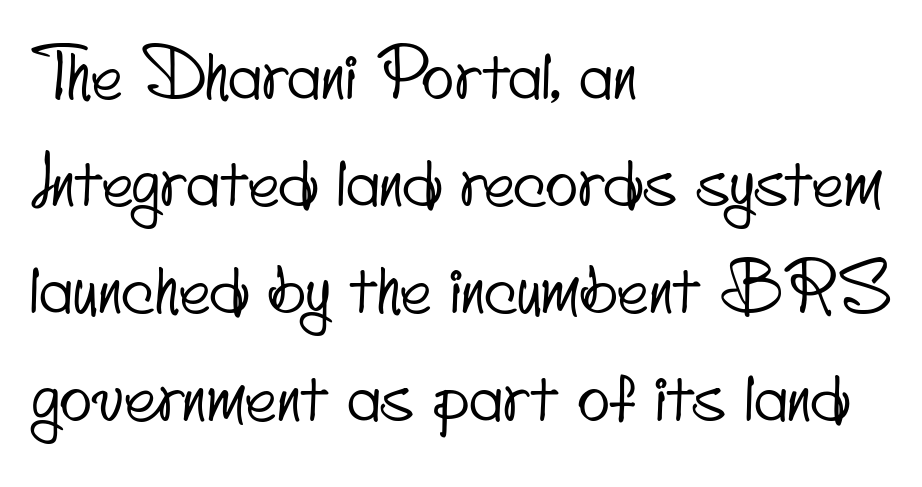
The image shows 67 px condensed sans-serif type; set left-aligned, normal line spacing (1.6x), normal letter spacing, not underlined; low stroke contrast and a small x-height.
